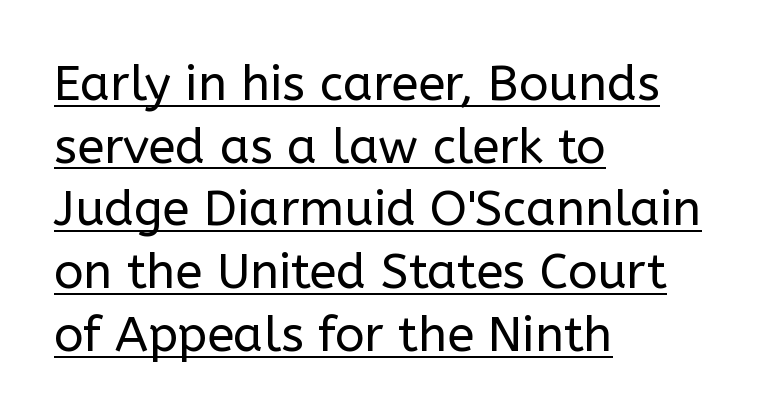
{"serif": "no", "italic": "no", "bold": "no", "weight": "regular", "width": "normal", "stroke_contrast": "low", "x_height": "medium", "monospaced": "no", "underline": "yes", "align": "left", "line_spacing": "normal", "line_spacing_ratio": 1.28, "letter_spacing": "normal", "letter_spacing_em": 0.0, "glyph_px": 49}
